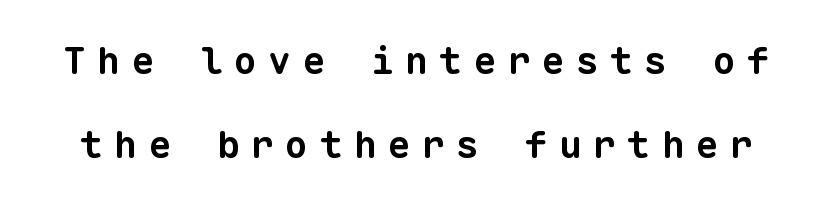
The image shows 38 px bold sans-serif type, monospaced; set loose line spacing (2.2x), unusually wide letter spacing (+0.3 em), not underlined; low stroke contrast and a medium x-height.
